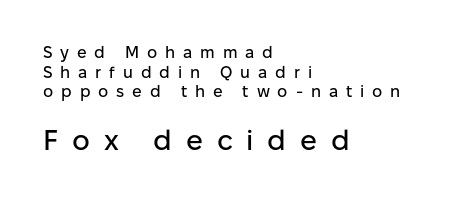
The image shows 28 px sans-serif type, upright; set left-aligned, line spacing 1.23x, unusually wide letter spacing (+0.49 em), not underlined; the second (bottom) block is 1.75x larger; low stroke contrast and a medium x-height.
